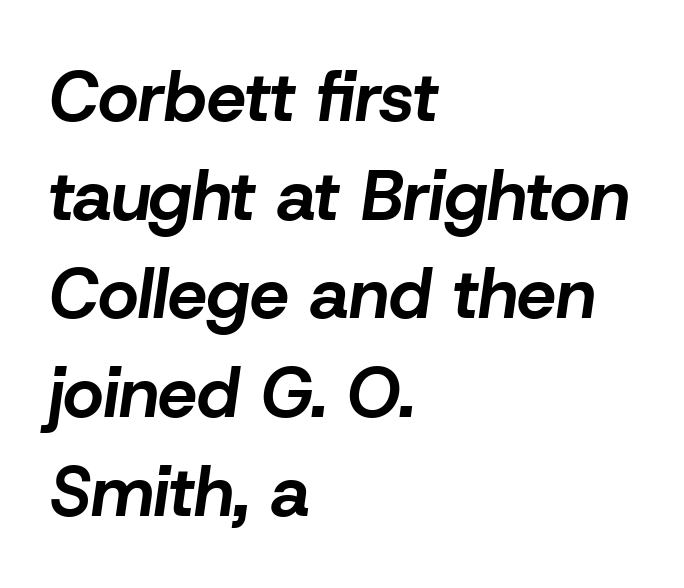
The typography opts for an oblique posture over an upright one. These lines are rendered in a variable-pitch font. These lines sit exactly where default settings would place them. Look at the tracking — it's just the regular setting, nothing added. Line beginnings align vertically; line endings do not.
